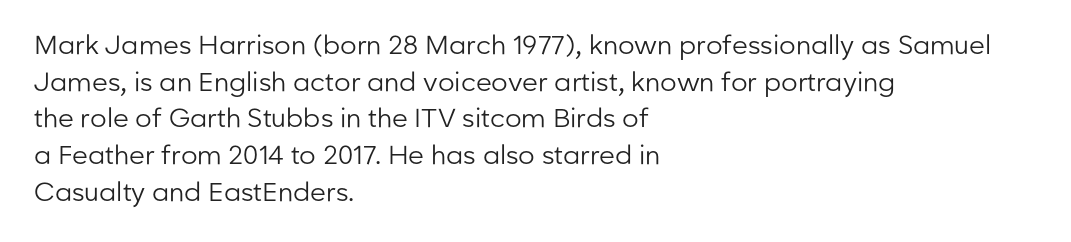
In CSS terms this would be text-align: left. The words here are not underlined. The font is comparable to plain body text, perhaps lighter. Every character sits straight up, as roman type does. The vertical gap from one line to the next is medium. Compared with typical body copy, the letter spacing here is the same.
